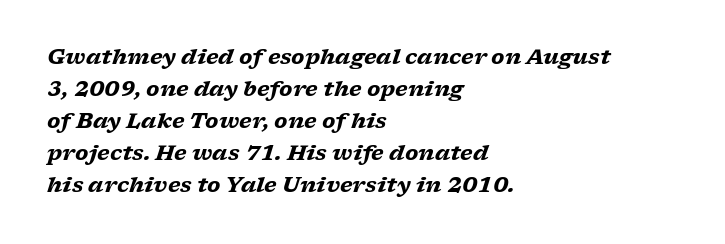
Q: Is the text bold? A: Yes.
Q: Is the text italic (slanted)? A: Yes, it leans right by about 17 degrees.
Q: Is the text underlined? A: No.
Q: How is the paragraph aligned? A: Left-aligned.
Q: Is the spacing between letters normal or unusually wide? A: Normal.
Q: Is the spacing between lines tight, normal or loose? A: Normal.
